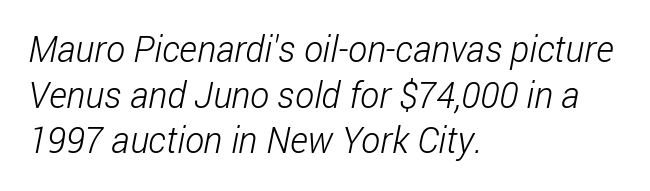
The image shows 36 px light, condensed sans-serif type; set left-aligned, normal line spacing (1.27x), normal letter spacing, not underlined; low stroke contrast and a medium x-height.
